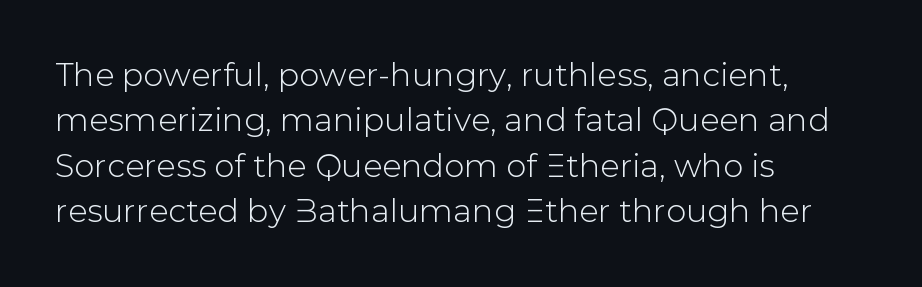
Q: Is the text italic (slanted)? A: No, it is upright.
Q: Is the typeface a serif or a sans-serif typeface? A: Sans-serif.
Q: Is the text underlined? A: No.
Q: How is the paragraph aligned? A: Left-aligned.
Q: Is the spacing between letters normal or unusually wide? A: Normal.
Q: Is the spacing between lines tight, normal or loose? A: Normal.
Q: Width (condensed, normal, or wide)? A: Normal.
Q: Stroke contrast? A: Low.
Q: x-height? A: Medium.
Q: Monospaced? A: No.
